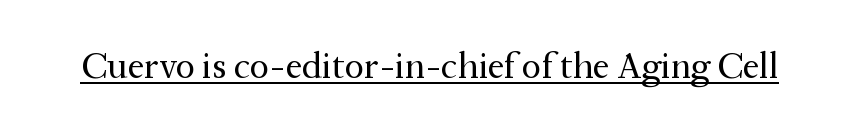
A typesetter would call this zero additional tracking. The typography opts for an upright posture over an oblique one. A serif font was chosen for this passage. Descenders here cross a horizontal rule under the line. Looks like regular typesetting: each glyph gets only the width it needs. Nothing heavy about these letters — not bold at all.
